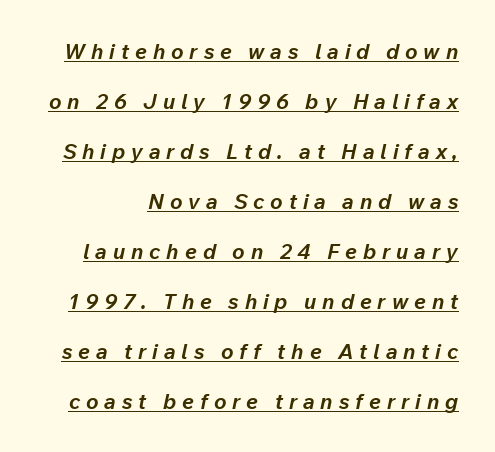
The image shows 21 px bold type, italic (leaning right); set loose line spacing (2.38x), unusually wide letter spacing (+0.28 em), underlined.
